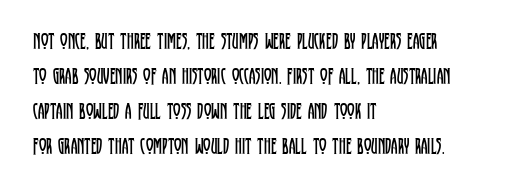
The image shows 23 px text type, upright; set left-aligned, normal line spacing (1.52x), normal letter spacing, not underlined.
